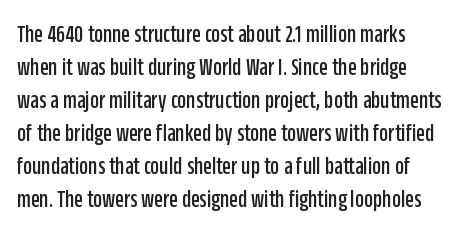
The image shows 25 px text type, upright; set normal line spacing (1.32x), normal letter spacing, not underlined.
